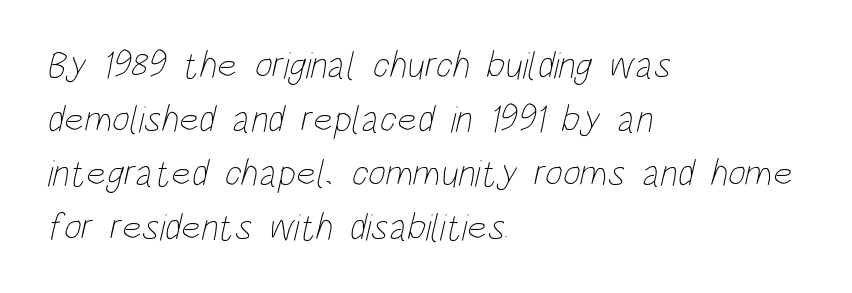
The image shows 38 px thin, condensed type; set left-aligned, normal line spacing (1.42x), normal letter spacing, not underlined; low stroke contrast and a large x-height.
